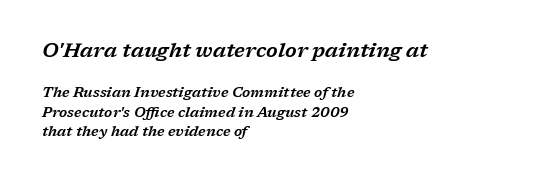
The image shows 20 px text type, italic (leaning right); set left-aligned, normal line spacing (1.4x), normal letter spacing, not underlined; the first (top) block is 1.43x larger.
